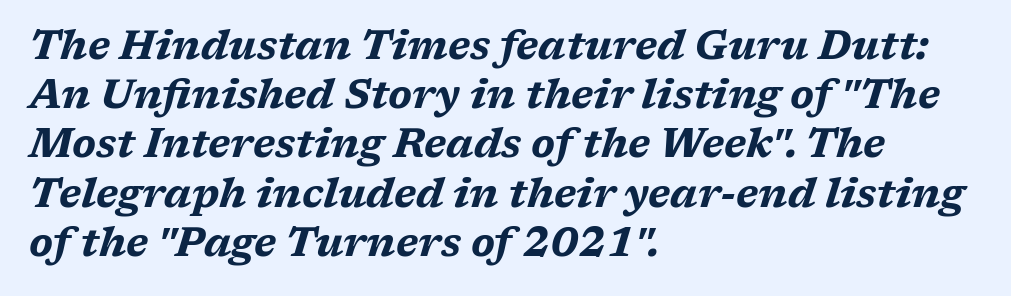
{"italic": "yes", "lean": "right", "slant_degrees": 17, "bold": "yes", "weight": "bold", "width": "wide", "stroke_contrast": "medium", "x_height": "medium", "monospaced": "no", "underline": "no", "align": "left", "line_spacing_ratio": 1.23, "letter_spacing": "normal", "letter_spacing_em": 0.0, "glyph_px": 40}
